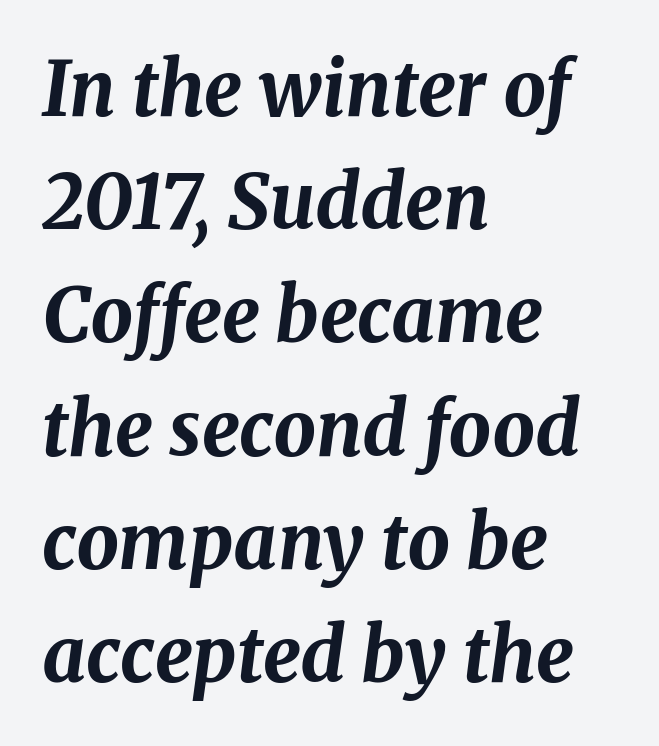
The glyphs have the mass of a bold cut. Tracking value appears to be zero — textbook default spacing. The rows are spaced the way most documents space them. The ragged edge is on the right, which tells us the setting is flush left.
